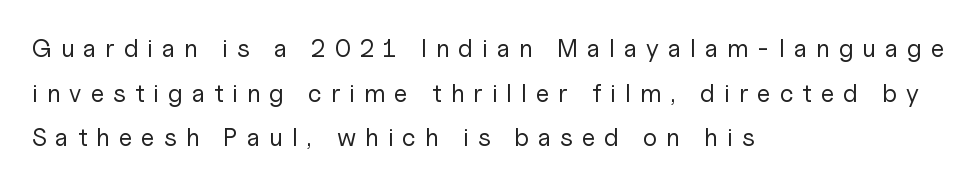
{"italic": "no", "bold": "no", "underline": "no", "align": "left", "line_spacing_ratio": 1.79, "letter_spacing": "wide", "letter_spacing_em": 0.36, "glyph_px": 25}
